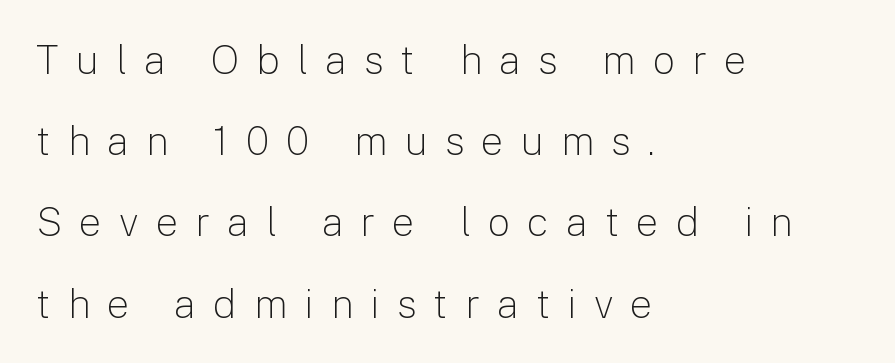
Q: Is the text bold? A: No.
Q: Is the text italic (slanted)? A: No, it is upright.
Q: Is the typeface a serif or a sans-serif typeface? A: Sans-serif.
Q: Is the text underlined? A: No.
Q: How is the paragraph aligned? A: Left-aligned.
Q: Is the spacing between letters normal or unusually wide? A: Unusually wide.
Q: Is the spacing between lines tight, normal or loose? A: Loose.
Q: Width (condensed, normal, or wide)? A: Normal.
Q: Stroke contrast? A: Low.
Q: x-height? A: Medium.
Q: Monospaced? A: No.
